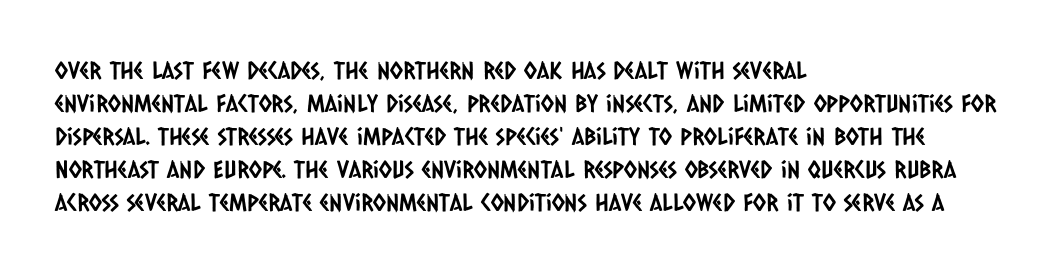
Line beginnings align vertically; line endings do not. Tracking here is standard; glyphs follow each other at the usual distance. This rendering features lettering with no underline. The vertical gap from one line to the next is medium.
